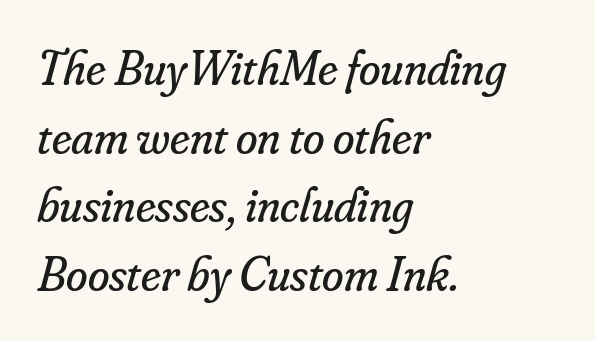
The face used here is proportionally spaced, like ordinary book or web type. No letter is thick-stroked: the sample isn't bold. Words appear dense and cohesive because spacing is normal. Baseline-to-baseline distance is the conventional proportion of letter height. This sample is left-justified, so line endings fall wherever the words run out. Unlike a clean sans, this face finishes its strokes with serifs.
